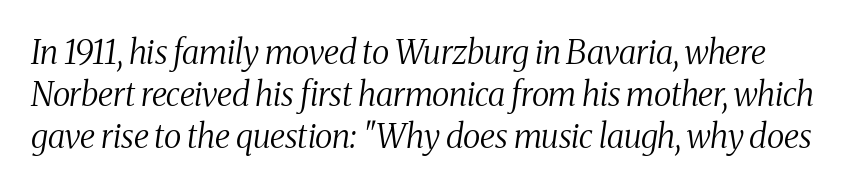
A quiet, ordinary-to-light weight characterises the typeface. Each letter's strokes conclude with small projecting serifs. Notice how descenders clear the ascenders below comfortably — that's standard leading. Note the varied advance widths — an 'i' is clearly narrower than an 'm'.
